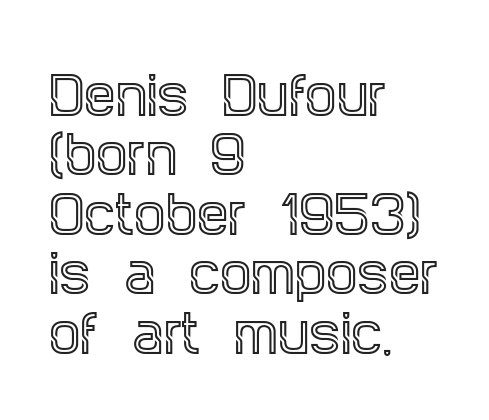
Just letters on the line, the space beneath them empty. A typesetter would label this face a serif. Style check: upright. Is this a fixed-width face? No — the glyphs have proportional, varying widths. The rag falls on the right side of this text block. The letters sit at their default tracking, neither squeezed nor spread.
